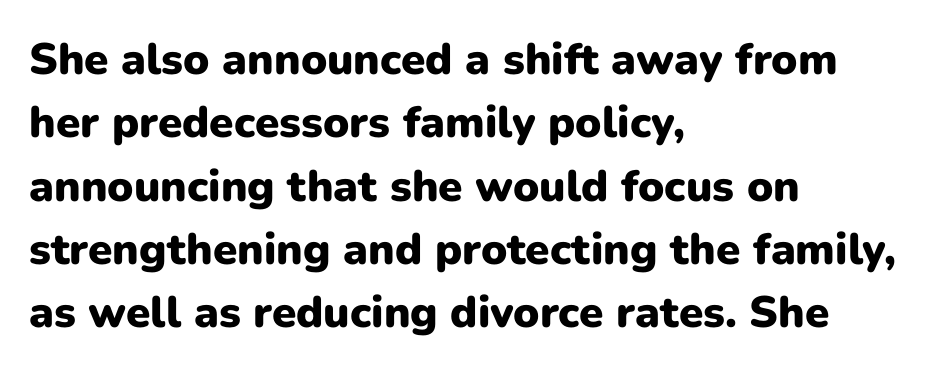
The vertical gap from one line to the next is medium. A typesetter would call this proportional, since set widths differ per character. The font family rendered here belongs to the sans-serif group. I'd describe the lettering as bold — thick and assertive. Check the space under the baseline: it is left empty.
